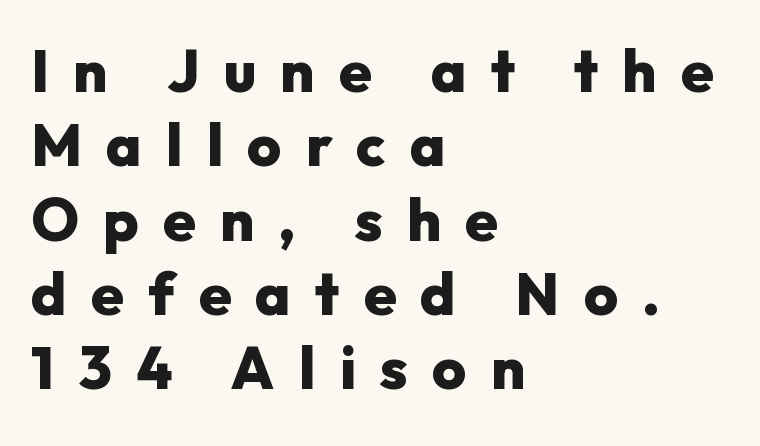
The compositor pushed each line to the left boundary. Honestly, the letter spacing is so wide it's the main thing you notice. Students, observe: this is what conventionally led text looks like. You can tell it's not italic because the verticals are truly vertical.
